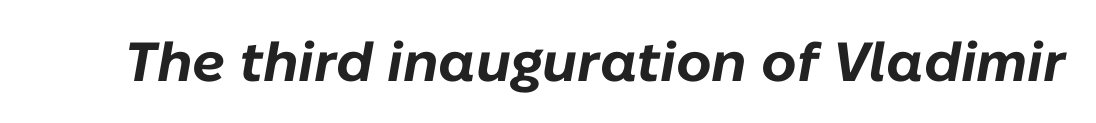
{"italic": "yes", "lean": "right", "slant_degrees": 10, "bold": "yes", "weight": "bold", "width": "normal", "stroke_contrast": "low", "x_height": "medium", "monospaced": "no", "underline": "no", "letter_spacing": "normal", "letter_spacing_em": 0.0, "glyph_px": 55}
